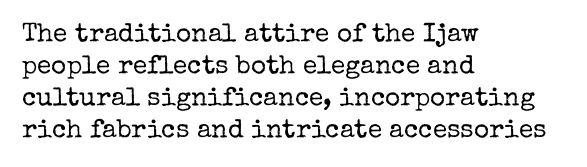
{"italic": "no", "bold": "no", "underline": "no", "align": "left", "line_spacing_ratio": 1.23, "letter_spacing": "normal", "letter_spacing_em": 0.0, "glyph_px": 26}
